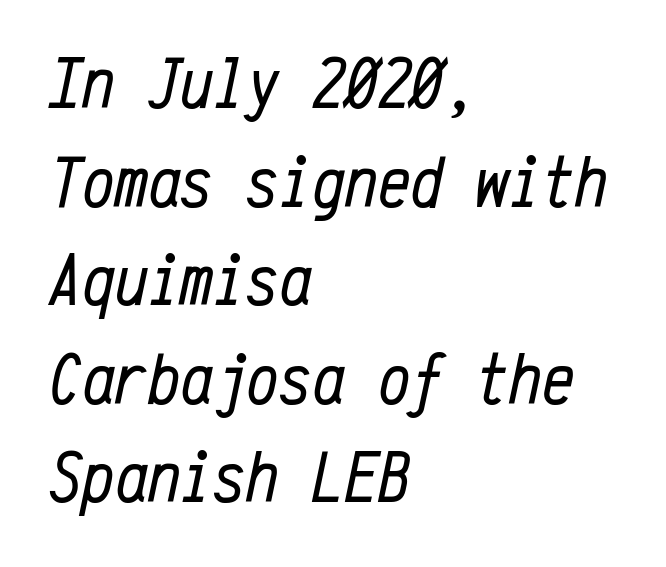
The image shows 73 px regular-weight, condensed type, italic (leaning right), monospaced; set left-aligned, normal line spacing (1.35x), normal letter spacing, not underlined; low stroke contrast and a medium x-height.
